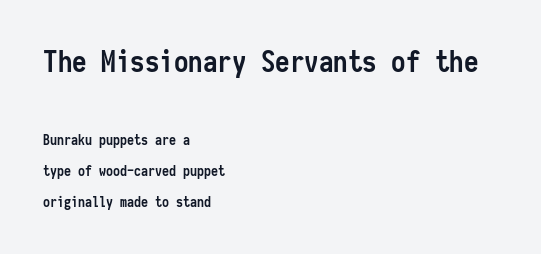
The image shows 29 px semibold, condensed sans-serif type, upright, monospaced; set left-aligned, loose line spacing (2.22x), normal letter spacing, not underlined; the first (top) block is 2.07x larger; low stroke contrast and a medium x-height.
